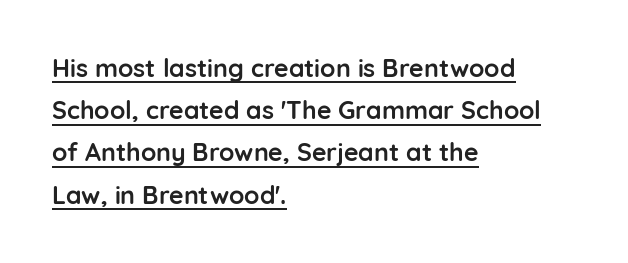
The image shows 25 px bold type, upright; set left-aligned, normal line spacing (1.69x), normal letter spacing, underlined.
